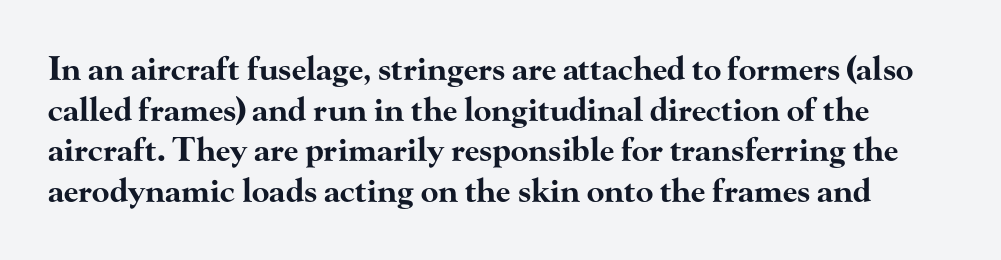
{"serif": "yes", "italic": "no", "bold": "yes", "weight": "bold", "width": "wide", "stroke_contrast": "high", "x_height": "small", "monospaced": "no", "underline": "no", "line_spacing": "normal", "line_spacing_ratio": 1.27, "letter_spacing": "normal", "letter_spacing_em": 0.0, "glyph_px": 32}
